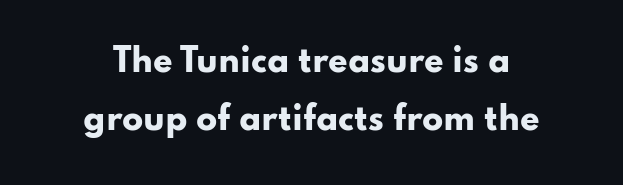
The typeface chosen for these lines omits serifs. Tracking value appears to be zero — textbook default spacing. Heavy-handed strokes throughout: this text is bold. The letters stand straight up with perfectly vertical stems.
